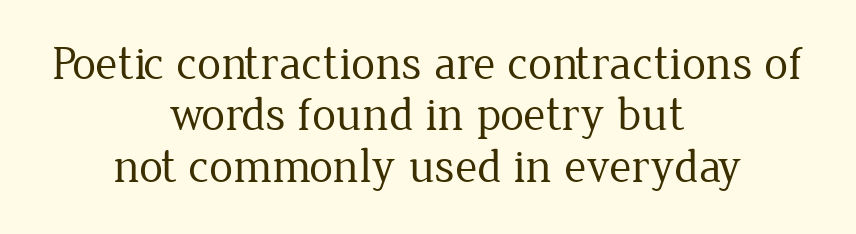
The image shows 48 px regular-weight serif type, upright; set centered, tight line spacing (1.07x), normal letter spacing, not underlined; low stroke contrast and a medium x-height.
